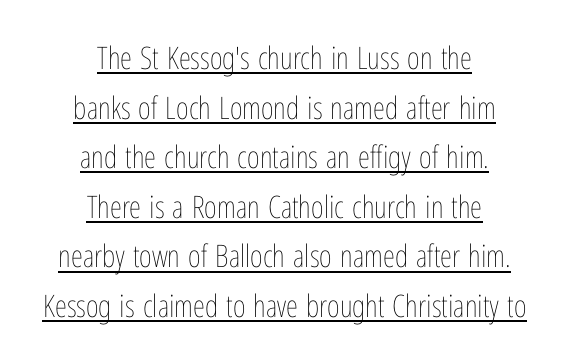
Q: Is the text bold? A: No.
Q: Is the text italic (slanted)? A: No, it is upright.
Q: Is the text underlined? A: Yes.
Q: How is the paragraph aligned? A: Centered.
Q: Is the spacing between letters normal or unusually wide? A: Normal.
Q: Is the spacing between lines tight, normal or loose? A: Normal.
Q: Width (condensed, normal, or wide)? A: Condensed.
Q: Stroke contrast? A: Low.
Q: x-height? A: Medium.
Q: Monospaced? A: No.
